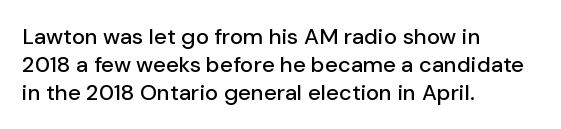
The image shows 22 px text type, upright; set left-aligned, normal line spacing (1.27x), normal letter spacing, not underlined.
